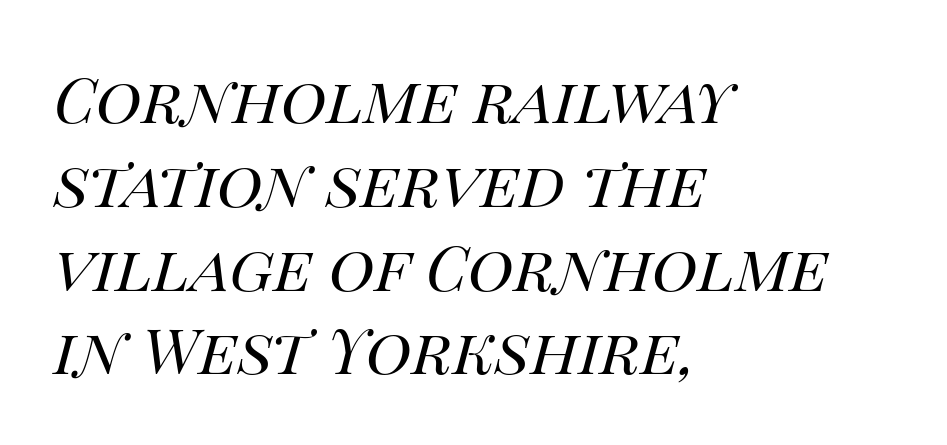
{"italic": "yes", "lean": "right", "slant_degrees": 14, "bold": "no", "weight": "regular", "width": "normal", "stroke_contrast": "high", "x_height": "large", "monospaced": "no", "underline": "no", "align": "left", "line_spacing": "normal", "line_spacing_ratio": 1.33, "letter_spacing": "normal", "letter_spacing_em": 0.0, "glyph_px": 63}
